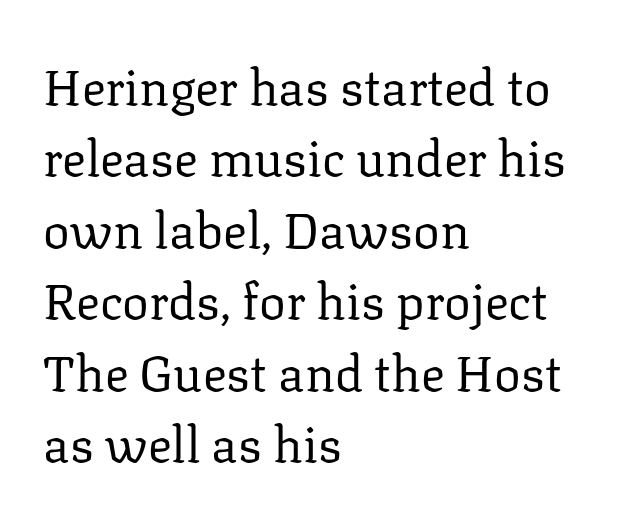
Each row of text sits above clean, open space. There is no visible air inserted between adjacent glyphs. One-word summary of the alignment: left. This is serif lettering, the kind often seen in printed books.
